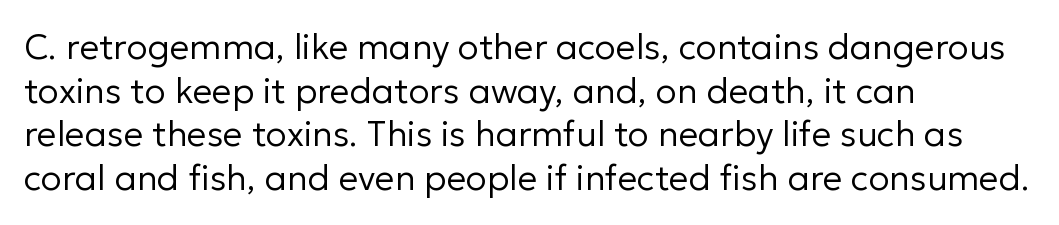
Q: Is the text bold? A: No.
Q: Is the text italic (slanted)? A: No, it is upright.
Q: Is the typeface a serif or a sans-serif typeface? A: Sans-serif.
Q: Is the text underlined? A: No.
Q: How is the paragraph aligned? A: Left-aligned.
Q: Is the spacing between letters normal or unusually wide? A: Normal.
Q: Is the spacing between lines tight, normal or loose? A: Normal.
Q: Width (condensed, normal, or wide)? A: Normal.
Q: Stroke contrast? A: Low.
Q: x-height? A: Medium.
Q: Monospaced? A: No.
